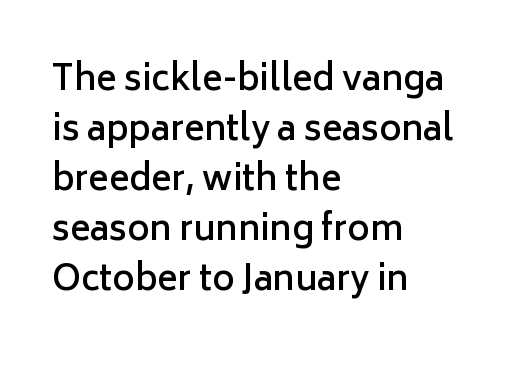
The tracking reads as untouched default to a designer's eye. Students, this is semibold: more ink than regular, less than bold. Posture: vertical. The rendering anchors every line to the left-hand side. Interline gaps are of average width in this sample. The type family on display is of the sans-serif kind.
